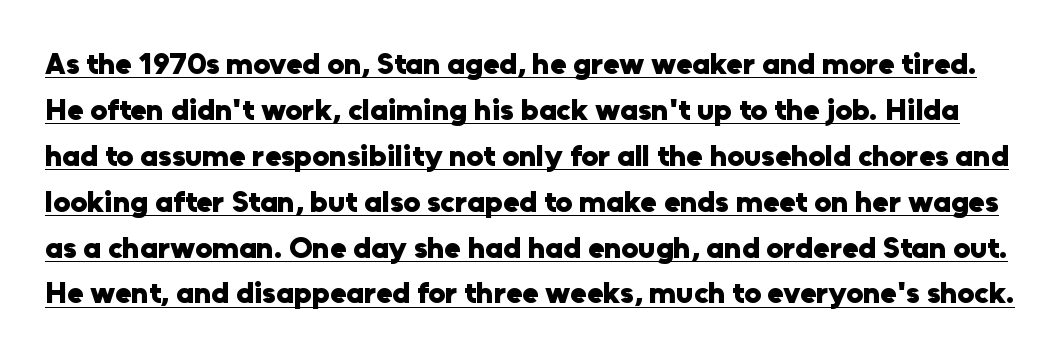
{"serif": "no", "italic": "no", "bold": "yes", "weight": "heavy", "width": "normal", "stroke_contrast": "low", "x_height": "medium", "monospaced": "no", "underline": "yes", "line_spacing": "normal", "line_spacing_ratio": 1.53, "letter_spacing": "normal", "letter_spacing_em": 0.0, "glyph_px": 30}
